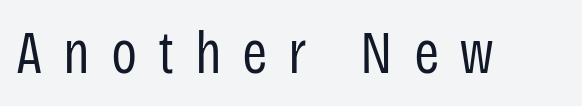
The image shows 61 px regular-weight, condensed sans-serif type, upright; set unusually wide letter spacing (+0.34 em), not underlined; low stroke contrast and a large x-height.
